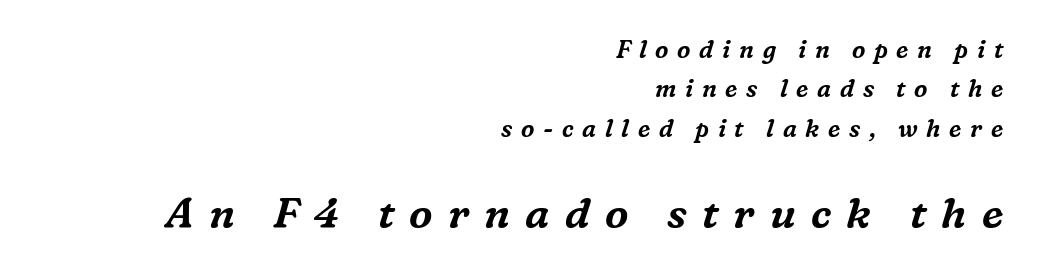
Here the glyphs are tracked loosely, breaking word shapes into spaced letters. A student would call this right alignment; a typographer would say flush right, rag left. You could not count columns in this text — the font is proportionally spaced. Scale increases going downward across the two blocks.
